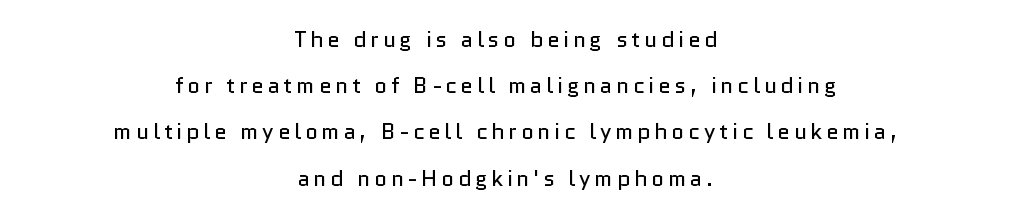
Tall strokes in this sample are plumb rather than angled. How would I describe the line gaps? Wide and relaxed. Every row of glyphs is offset so its center matches the block's center. The area under the type is left untouched. Stroke mass is kept to a normal reading level or below.
